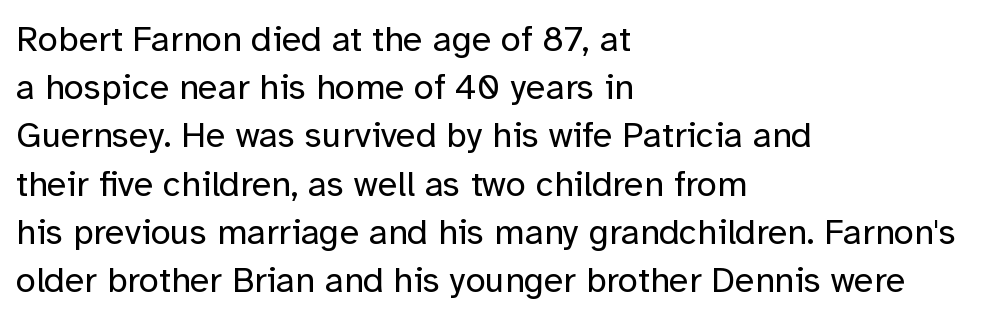
Q: Is the text bold? A: No.
Q: Is the text italic (slanted)? A: No, it is upright.
Q: Is the typeface a serif or a sans-serif typeface? A: Sans-serif.
Q: Is the text underlined? A: No.
Q: How is the paragraph aligned? A: Left-aligned.
Q: Is the spacing between letters normal or unusually wide? A: Normal.
Q: Is the spacing between lines tight, normal or loose? A: Normal.
Q: Width (condensed, normal, or wide)? A: Normal.
Q: Stroke contrast? A: Low.
Q: x-height? A: Medium.
Q: Monospaced? A: No.
